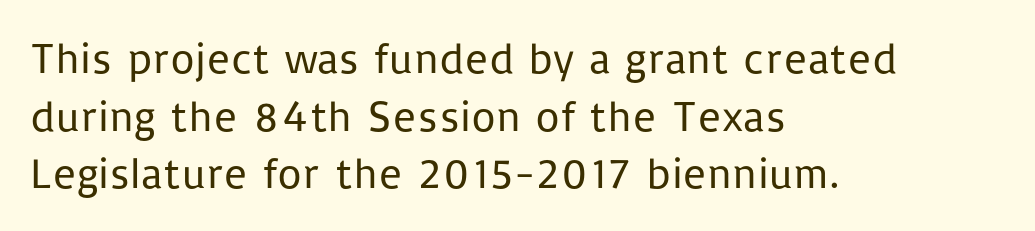
{"serif": "no", "italic": "no", "bold": "no", "weight": "regular", "width": "normal", "stroke_contrast": "low", "x_height": "medium", "monospaced": "no", "underline": "no", "align": "left", "line_spacing": "normal", "line_spacing_ratio": 1.34, "letter_spacing": "normal", "letter_spacing_em": 0.0, "glyph_px": 43}
